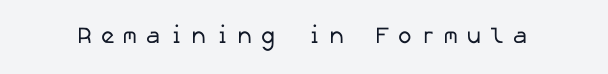
Q: Is the text bold? A: No.
Q: Is the text underlined? A: No.
Q: Is the spacing between letters normal or unusually wide? A: Unusually wide.
